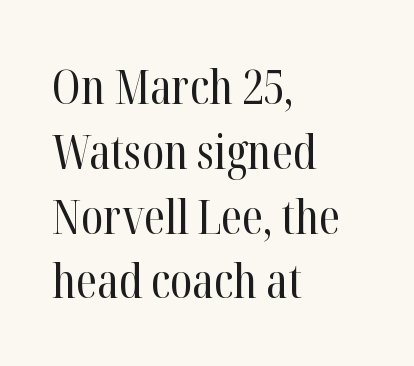
Q: Is the text bold? A: No.
Q: Is the text italic (slanted)? A: No, it is upright.
Q: Is the typeface a serif or a sans-serif typeface? A: Serif.
Q: Is the text underlined? A: No.
Q: How is the paragraph aligned? A: Left-aligned.
Q: Is the spacing between letters normal or unusually wide? A: Normal.
Q: Is the spacing between lines tight, normal or loose? A: Normal.
Q: Width (condensed, normal, or wide)? A: Condensed.
Q: Stroke contrast? A: High.
Q: x-height? A: Medium.
Q: Monospaced? A: No.
